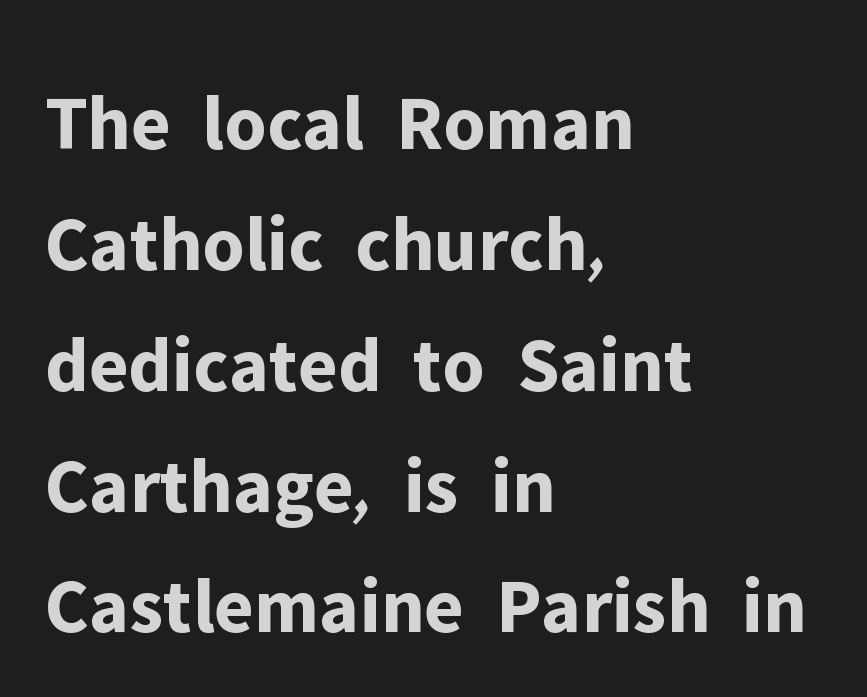
Italic? Not at all — the glyphs are vertical. Words appear dense and cohesive because spacing is normal. Serifs: no, the terminals of the letterforms are clean. Note the varied advance widths — an 'i' is clearly narrower than an 'm'. The rendering anchors every line to the left-hand side. Each glyph is drawn with heavy, bold strokes.
